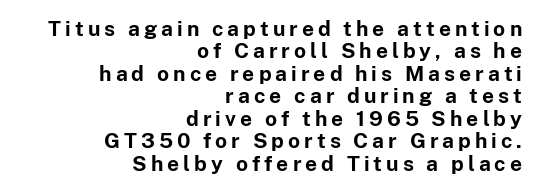
The image shows 21 px bold type, upright; set right-aligned, tight line spacing (1.07x), not underlined.
